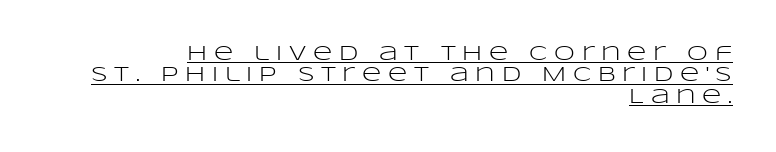
A typographer would call this underscored text. Stem width sits at or under what a default text font uses. Rows of type sit shoulder to shoulder in the vertical direction. This is roman type, the default non-slanted kind. Notice how the passage keeps a crisp vertical edge on the right only. Words appear elongated and porous because spacing is wide.
